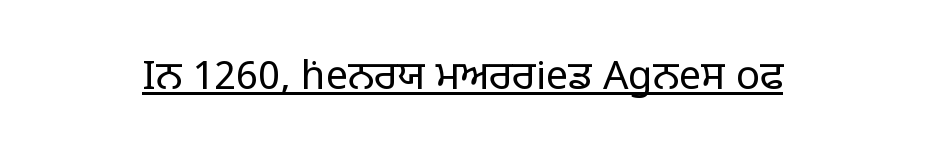
The font is comparable to plain body text, perhaps lighter. Here the designer chose a conventional face with non-uniform glyph widths. Note: no serifs on the glyphs. Italic: no, the glyphs are upright roman. Words appear dense and cohesive because spacing is normal. These characters rest on top of a visible drawn line.
